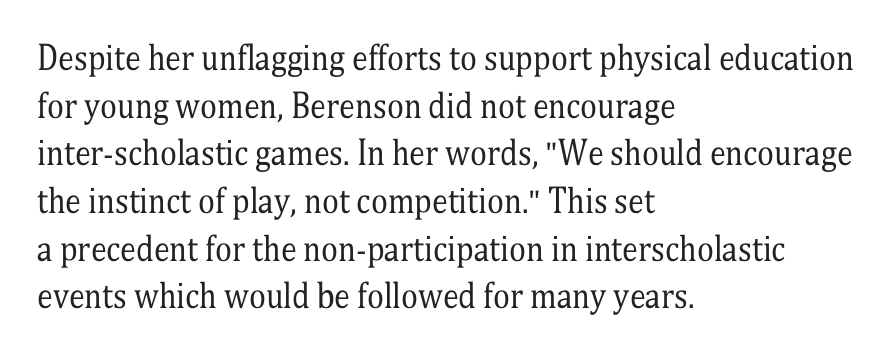
Posture: straight, roman, zero tilt. There is no visible air inserted between adjacent glyphs. The letters advance in unequal steps, a hallmark of proportional type. These lines are composed in type with serifs. The text block is weighted toward the left margin, trailing off unevenly rightward. Leading: standard.
